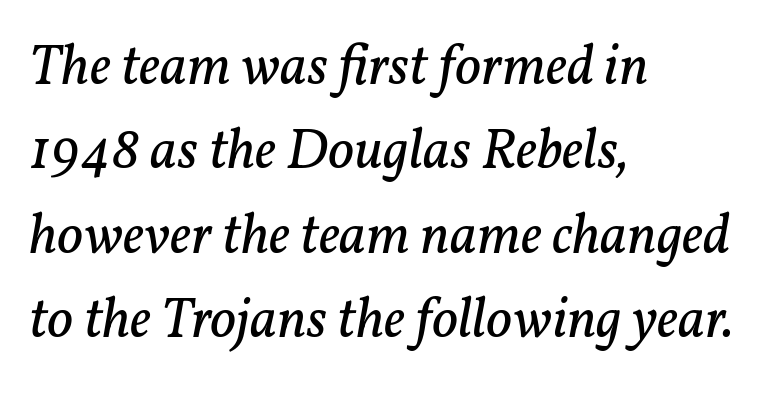
The image shows 57 px regular-weight serif type, italic (leaning right); set left-aligned, normal line spacing (1.48x), normal letter spacing, not underlined; low stroke contrast and a medium x-height.
